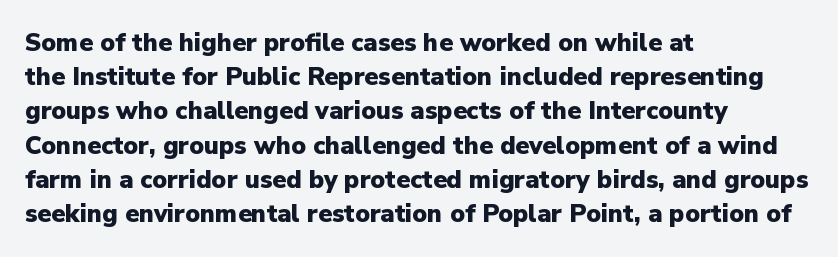
The lines in this sample share a left origin and differ only in where they stop. Summary of vertical rhythm: regular, with standard interline spacing. Italic: no, the glyphs are upright roman. The letterforms sit shoulder to shoulder at normal distance. Set as a true bold cut, around the 700 mark. The baseline area is clear.
